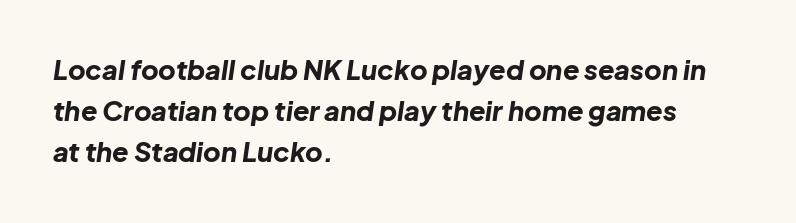
The image shows 27 px bold type, italic (leaning right); set left-aligned, normal line spacing (1.52x), normal letter spacing, not underlined.
